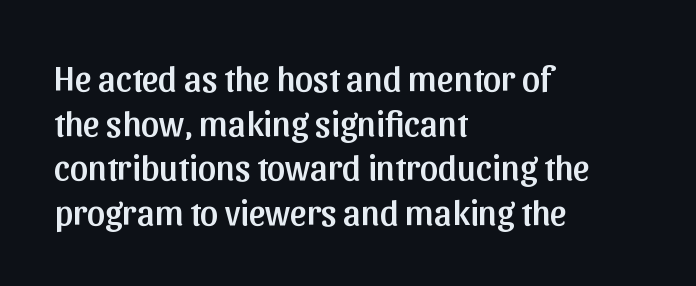
{"serif": "no", "italic": "no", "width": "normal", "stroke_contrast": "low", "x_height": "medium", "monospaced": "no", "underline": "no", "align": "left", "line_spacing_ratio": 1.24, "letter_spacing": "normal", "letter_spacing_em": 0.0, "glyph_px": 36}
